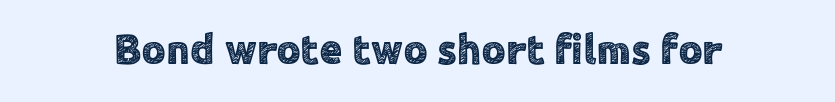
The typeface chosen for these lines omits serifs. Varying glyph widths throughout — classic text-font behaviour. Posture: upright roman. Plain, unruled lines of type. Observe the ordinary spacing: letters are neighbours, not strangers.
